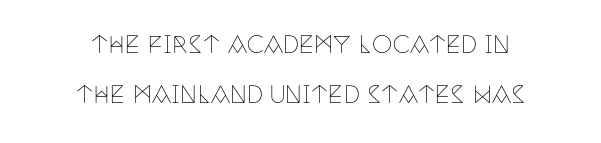
{"italic": "no", "bold": "no", "underline": "no", "align": "center", "line_spacing": "loose", "line_spacing_ratio": 2.18, "letter_spacing": "normal", "letter_spacing_em": 0.0, "glyph_px": 23}
